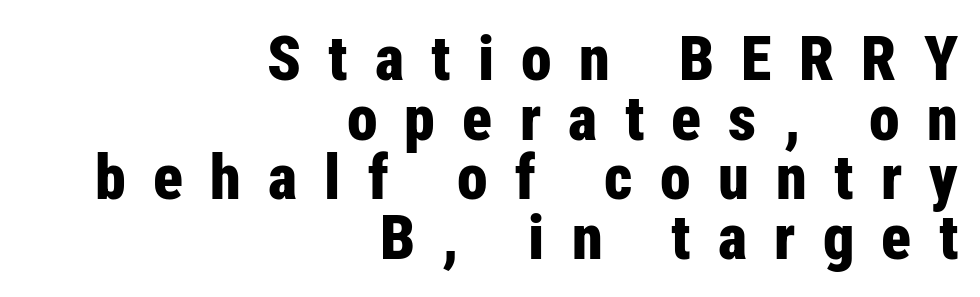
{"serif": "no", "italic": "no", "bold": "yes", "weight": "bold", "width": "condensed", "stroke_contrast": "low", "x_height": "medium", "monospaced": "no", "underline": "no", "align": "right", "line_spacing": "tight", "line_spacing_ratio": 0.96, "letter_spacing": "wide", "letter_spacing_em": 0.44, "glyph_px": 62}
